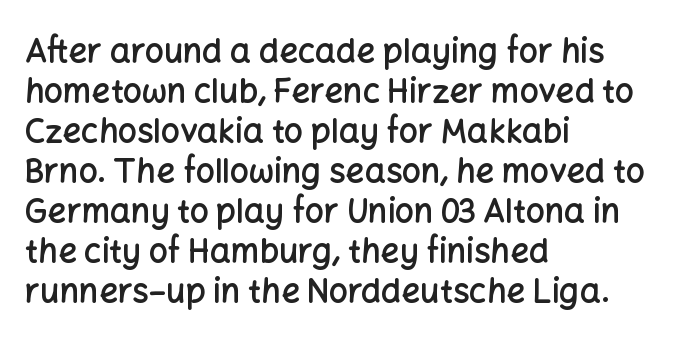
Character widths vary here, with narrow letters taking less room than wide ones. Tracking value appears to be zero — textbook default spacing. The face used here is a sans, in the tradition of grotesques and geometrics. I'd describe the lettering as semibold — firm but not a full bold.
